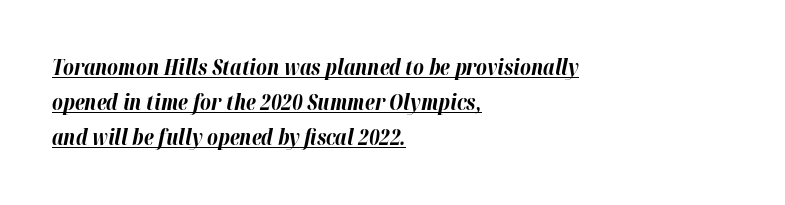
Does the copy run flush right? No — it runs flush left. Honestly, the letter spacing is just normal — you wouldn't notice it. Chunky letters — that's bold for sure. Check the space under the baseline: a stroke is drawn there.
